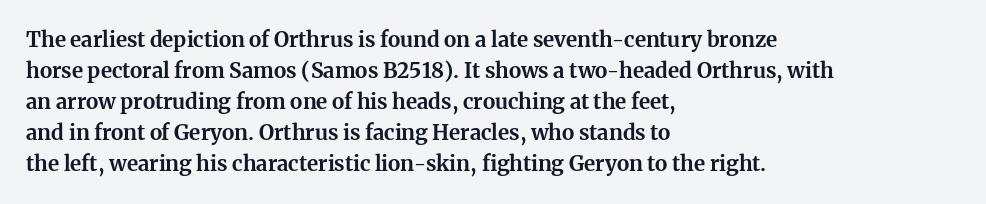
These lines keep a tight, regular rhythm from letter to letter. The typesetting leans heavy: a genuine bold. Line beginnings align vertically; line endings do not. If you drew a line through each stem, it would be perfectly vertical. Letters rest on an invisible, unmarked baseline.
